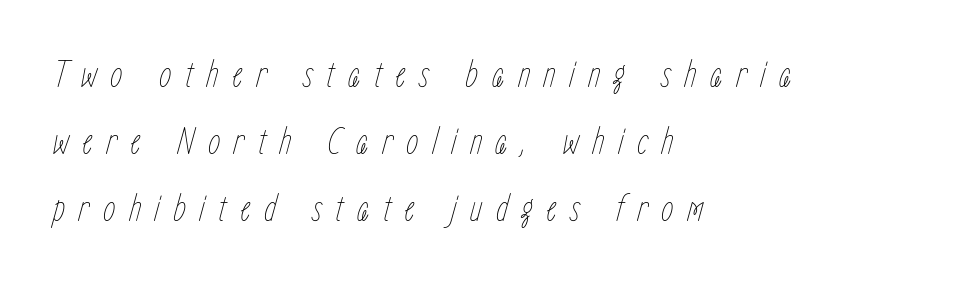
{"italic": "yes", "lean": "right", "slant_degrees": 15, "bold": "no", "weight": "thin", "width": "condensed", "stroke_contrast": "low", "x_height": "medium", "monospaced": "no", "underline": "no", "align": "left", "line_spacing": "normal", "line_spacing_ratio": 1.68, "letter_spacing": "wide", "letter_spacing_em": 0.33, "glyph_px": 40}
